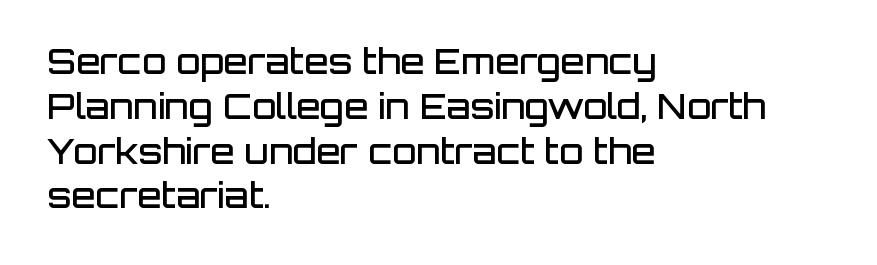
{"serif": "no", "italic": "no", "bold": "semi", "weight": "semibold", "width": "normal", "stroke_contrast": "low", "x_height": "large", "monospaced": "no", "underline": "no", "align": "left", "line_spacing": "normal", "line_spacing_ratio": 1.28, "letter_spacing": "normal", "letter_spacing_em": 0.0, "glyph_px": 35}
